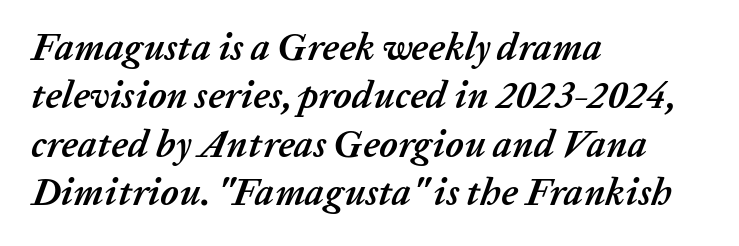
Q: Is the text bold? A: Yes.
Q: Is the text italic (slanted)? A: Yes, it leans right by about 20 degrees.
Q: Is the text underlined? A: No.
Q: How is the paragraph aligned? A: Left-aligned.
Q: Is the spacing between letters normal or unusually wide? A: Normal.
Q: Is the spacing between lines tight, normal or loose? A: Normal.
Q: Width (condensed, normal, or wide)? A: Normal.
Q: Stroke contrast? A: Low.
Q: x-height? A: Medium.
Q: Monospaced? A: No.
